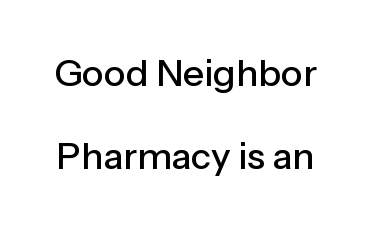
The image shows 37 px sans-serif type, upright; set loose line spacing (2.24x), normal letter spacing, not underlined; low stroke contrast and a medium x-height.
